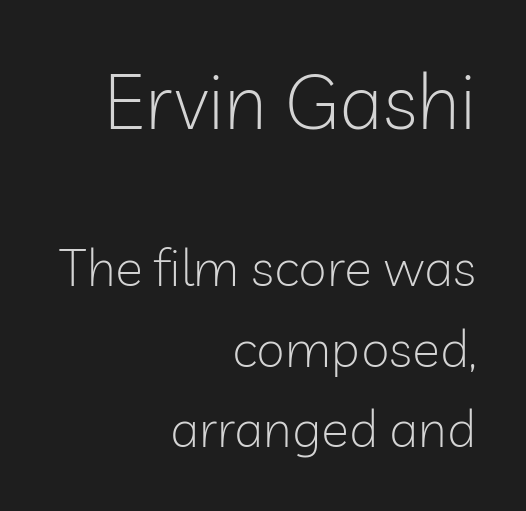
Q: Is the text bold? A: No.
Q: Is the text italic (slanted)? A: No, it is upright.
Q: Is the typeface a serif or a sans-serif typeface? A: Sans-serif.
Q: Is the text underlined? A: No.
Q: How is the paragraph aligned? A: Right-aligned.
Q: Is the spacing between letters normal or unusually wide? A: Normal.
Q: Is the spacing between lines tight, normal or loose? A: Normal.
Q: Which block of text is set in a larger size, the first (top) or the second (bottom)? A: The first (top) one.
Q: Width (condensed, normal, or wide)? A: Normal.
Q: Stroke contrast? A: Low.
Q: x-height? A: Medium.
Q: Monospaced? A: No.
